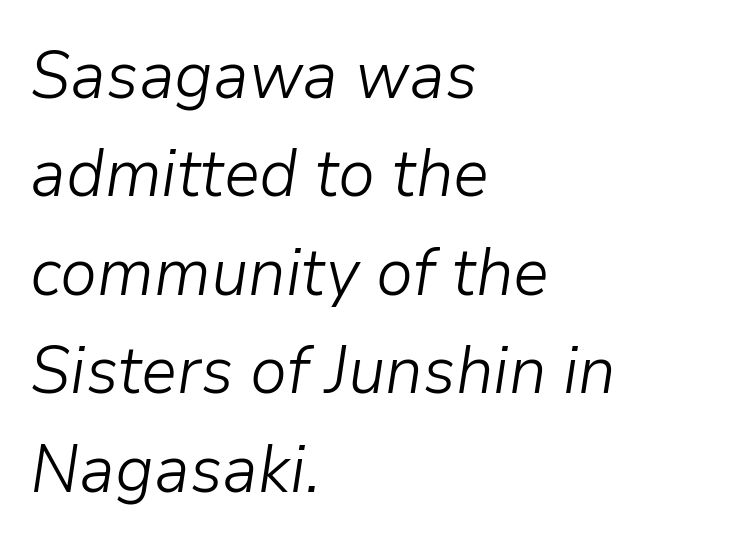
Q: Is the text bold? A: No.
Q: Is the text italic (slanted)? A: Yes, it leans right by about 9 degrees.
Q: Is the text underlined? A: No.
Q: How is the paragraph aligned? A: Left-aligned.
Q: Is the spacing between letters normal or unusually wide? A: Normal.
Q: Is the spacing between lines tight, normal or loose? A: Normal.
Q: Width (condensed, normal, or wide)? A: Normal.
Q: Stroke contrast? A: Low.
Q: x-height? A: Medium.
Q: Monospaced? A: No.
